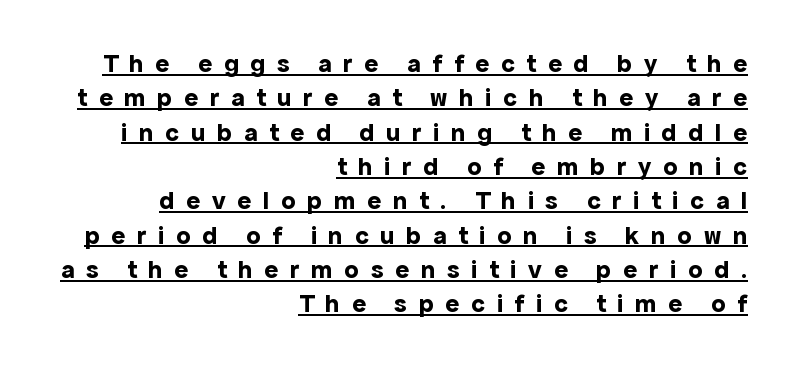
Q: Is the text bold? A: Yes.
Q: Is the text italic (slanted)? A: No, it is upright.
Q: Is the text underlined? A: Yes.
Q: How is the paragraph aligned? A: Right-aligned.
Q: Is the spacing between letters normal or unusually wide? A: Unusually wide.
Q: Is the spacing between lines tight, normal or loose? A: Normal.
